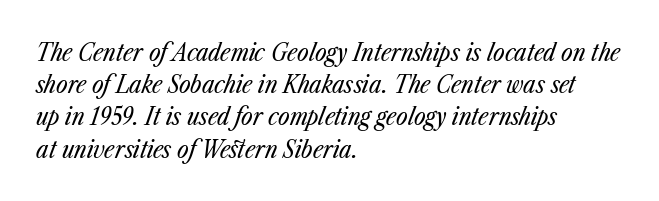
The image shows 25 px text type, italic (leaning right); set left-aligned, normal line spacing (1.29x), normal letter spacing, not underlined.
